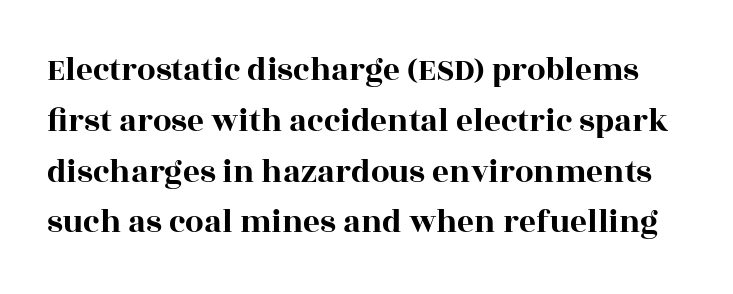
The image shows 33 px wide serif type, upright; set normal line spacing (1.54x), normal letter spacing, not underlined; a large x-height.
